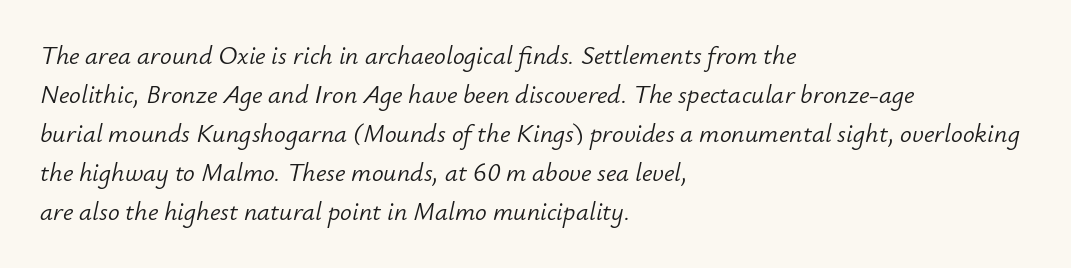
Q: Is the text bold? A: No.
Q: Is the text italic (slanted)? A: Yes, it leans right by about 12 degrees.
Q: Is the text underlined? A: No.
Q: How is the paragraph aligned? A: Left-aligned.
Q: Is the spacing between letters normal or unusually wide? A: Normal.
Q: Is the spacing between lines tight, normal or loose? A: Normal.
